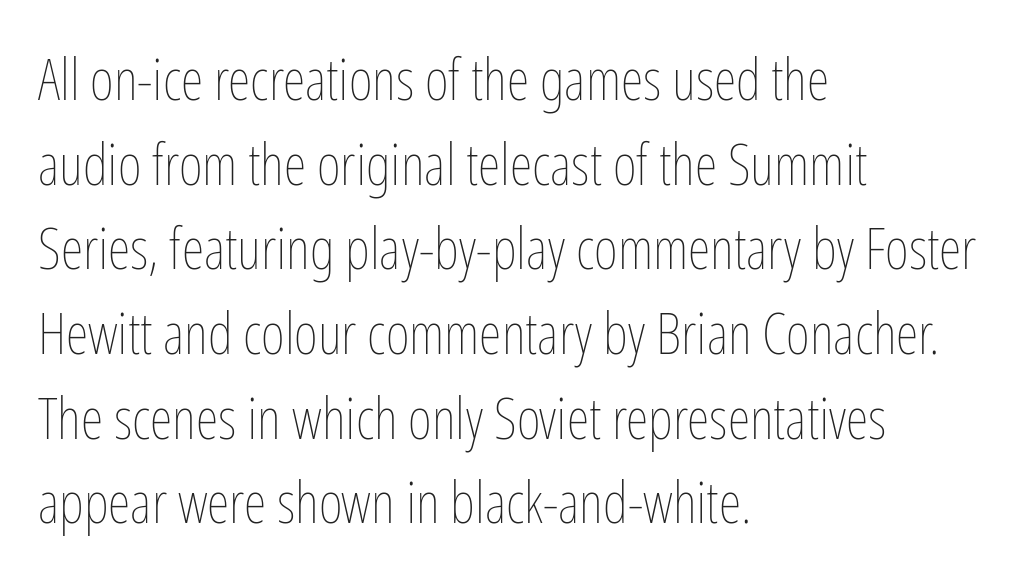
Q: Is the text bold? A: No.
Q: Is the text italic (slanted)? A: No, it is upright.
Q: Is the text underlined? A: No.
Q: How is the paragraph aligned? A: Left-aligned.
Q: Is the spacing between letters normal or unusually wide? A: Normal.
Q: Is the spacing between lines tight, normal or loose? A: Normal.
Q: Width (condensed, normal, or wide)? A: Condensed.
Q: Stroke contrast? A: Low.
Q: x-height? A: Medium.
Q: Monospaced? A: No.
